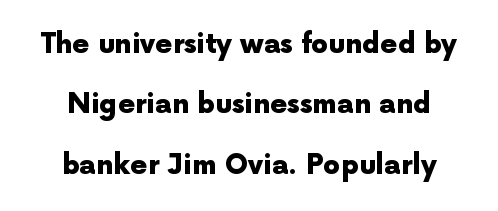
Italic? Not at all — the glyphs are vertical. Reading down the column, the eye jumps a long way to each next line. Just letters on the line, the space beneath them empty. The face used here is rendered with its standard letterfit. The lines in this sample share a center point and differ in where they start and stop.
